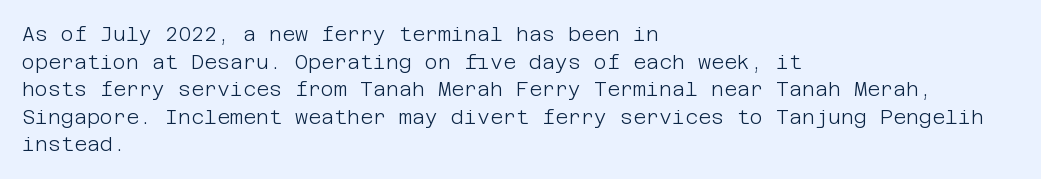
{"italic": "no", "bold": "no", "underline": "no", "align": "left", "line_spacing": "normal", "line_spacing_ratio": 1.38, "letter_spacing": "normal", "letter_spacing_em": 0.0, "glyph_px": 20}
